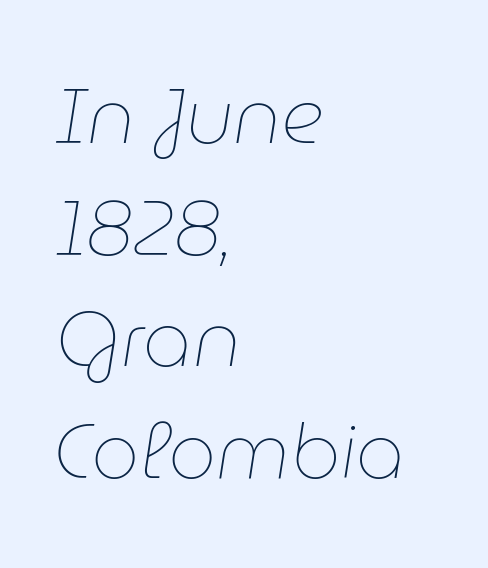
Q: Is the text bold? A: No.
Q: Is the text italic (slanted)? A: Yes, it leans right by about 9 degrees.
Q: Is the text underlined? A: No.
Q: How is the paragraph aligned? A: Left-aligned.
Q: Is the spacing between letters normal or unusually wide? A: Normal.
Q: Is the spacing between lines tight, normal or loose? A: Normal.
Q: Width (condensed, normal, or wide)? A: Normal.
Q: Stroke contrast? A: Low.
Q: x-height? A: Medium.
Q: Monospaced? A: No.
